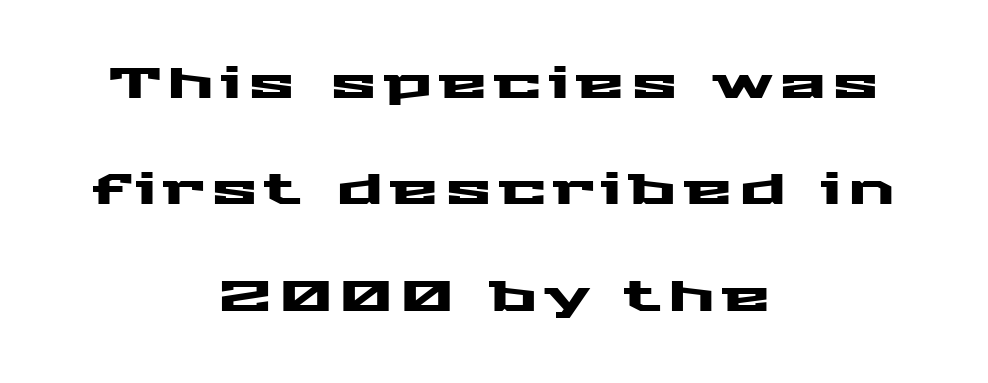
Q: Is the text italic (slanted)? A: No, it is upright.
Q: Is the typeface a serif or a sans-serif typeface? A: Sans-serif.
Q: Is the text underlined? A: No.
Q: How is the paragraph aligned? A: Centered.
Q: Is the spacing between lines tight, normal or loose? A: Loose.
Q: Width (condensed, normal, or wide)? A: Wide.
Q: Stroke contrast? A: Medium.
Q: x-height? A: Medium.
Q: Monospaced? A: No.
